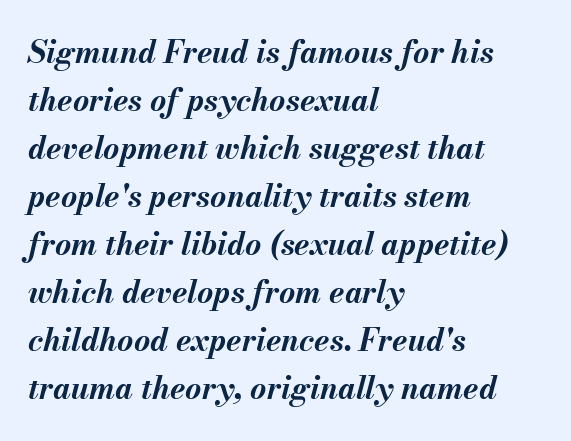
Q: Is the text bold? A: Yes.
Q: Is the text italic (slanted)? A: Yes, it leans right by about 13 degrees.
Q: Is the text underlined? A: No.
Q: How is the paragraph aligned? A: Left-aligned.
Q: Is the spacing between letters normal or unusually wide? A: Normal.
Q: Is the spacing between lines tight, normal or loose? A: Normal.
Q: Width (condensed, normal, or wide)? A: Normal.
Q: Stroke contrast? A: Medium.
Q: x-height? A: Small.
Q: Monospaced? A: No.
